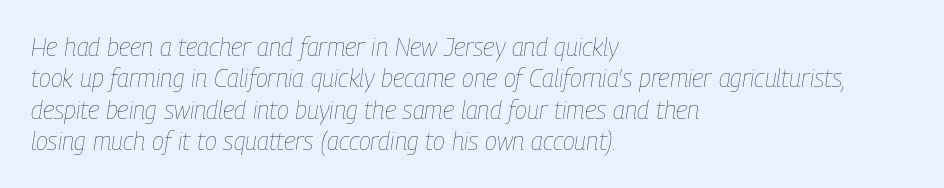
{"italic": "yes", "lean": "right", "slant_degrees": 9, "bold": "no", "underline": "no", "align": "left", "line_spacing": "normal", "line_spacing_ratio": 1.26, "letter_spacing": "normal", "letter_spacing_em": 0.0, "glyph_px": 25}
